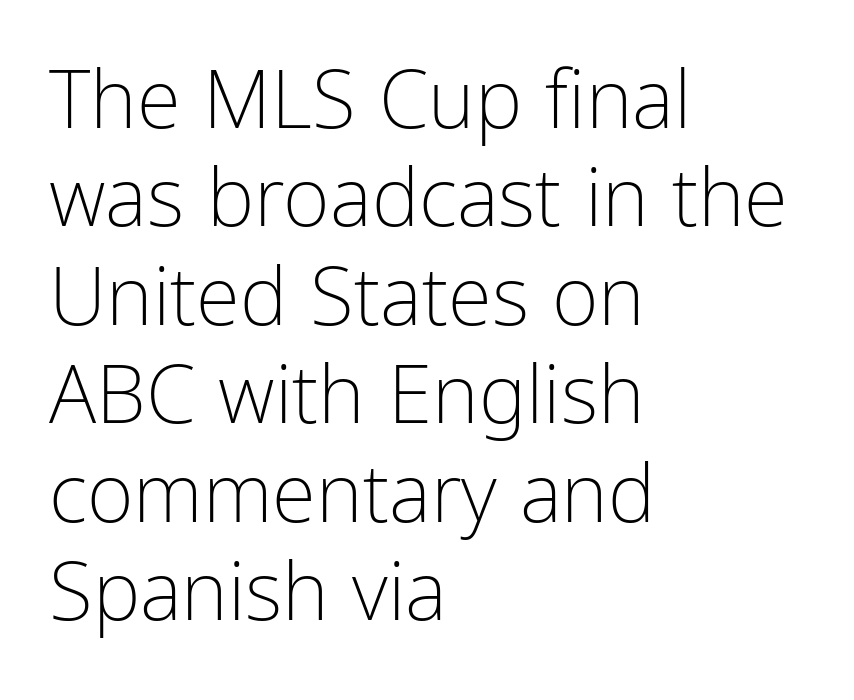
{"serif": "no", "italic": "no", "bold": "no", "weight": "light", "width": "condensed", "stroke_contrast": "low", "x_height": "medium", "monospaced": "no", "underline": "no", "align": "left", "line_spacing_ratio": 1.23, "letter_spacing": "normal", "letter_spacing_em": 0.0, "glyph_px": 80}
